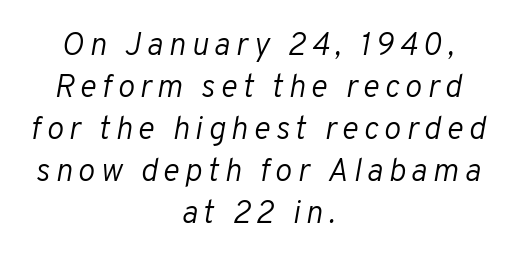
The paragraph shown floats in the horizontal middle. Quick note: italic. The baseline area is clear. Vertically, the passage feels balanced, rows spaced as you'd expect. Proportional: the letters do not fall into vertical columns. This is not heavy type; no bold has been used.
